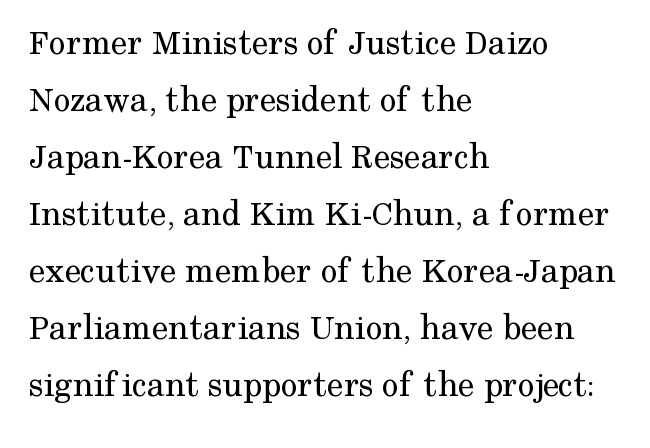
Q: Is the text bold? A: No.
Q: Is the text italic (slanted)? A: No, it is upright.
Q: Is the typeface a serif or a sans-serif typeface? A: Serif.
Q: Is the text underlined? A: No.
Q: How is the paragraph aligned? A: Left-aligned.
Q: Is the spacing between letters normal or unusually wide? A: Normal.
Q: Is the spacing between lines tight, normal or loose? A: Normal.
Q: Width (condensed, normal, or wide)? A: Normal.
Q: Stroke contrast? A: Medium.
Q: x-height? A: Medium.
Q: Monospaced? A: No.
